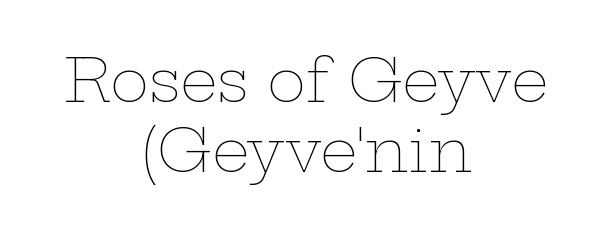
The image shows 59 px thin, wide type, upright; set centered, line spacing 1.19x, normal letter spacing, not underlined; low stroke contrast and a medium x-height.
